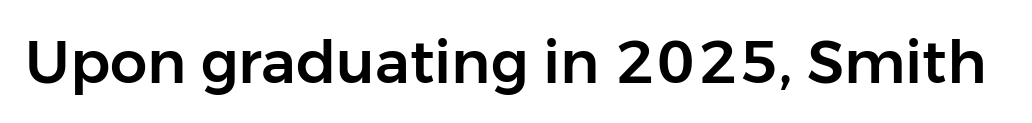
The horizontal fit of the characters is conventional and even. The face used here is proportionally spaced, like ordinary book or web type. To sum up the face: it is a sans, with no serifs. This is roman type, the default non-slanted kind. The area under the type is left untouched.
